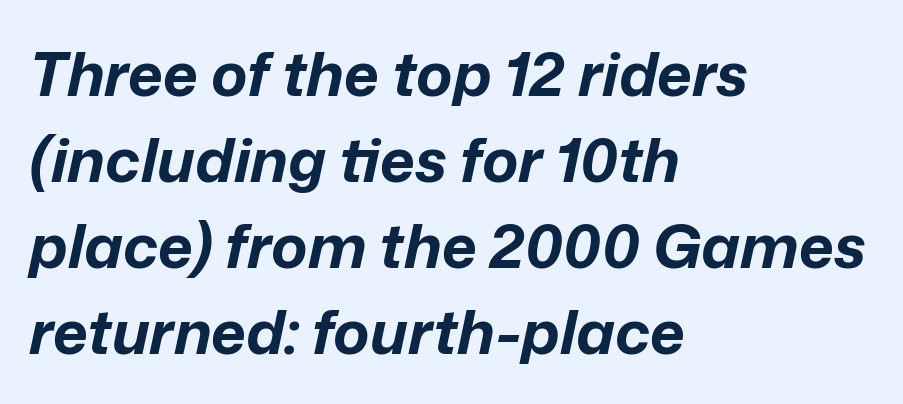
The passage shown is emphatically bold. Caption: multi-line text, flush left, ragged right. In terms of leading, this rendering sits right in the middle. The face used here has a pronounced slope to its letters. Looks like regular typesetting: each glyph gets only the width it needs.
